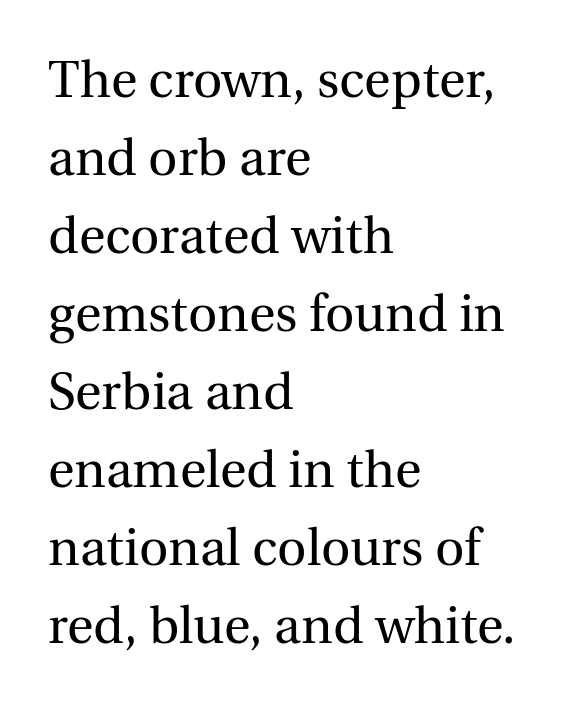
Observe the ordinary spacing: letters are neighbours, not strangers. A normal amount of white space separates one row of letters from the next. A serif font was chosen for this passage. The lines are quadded left.
